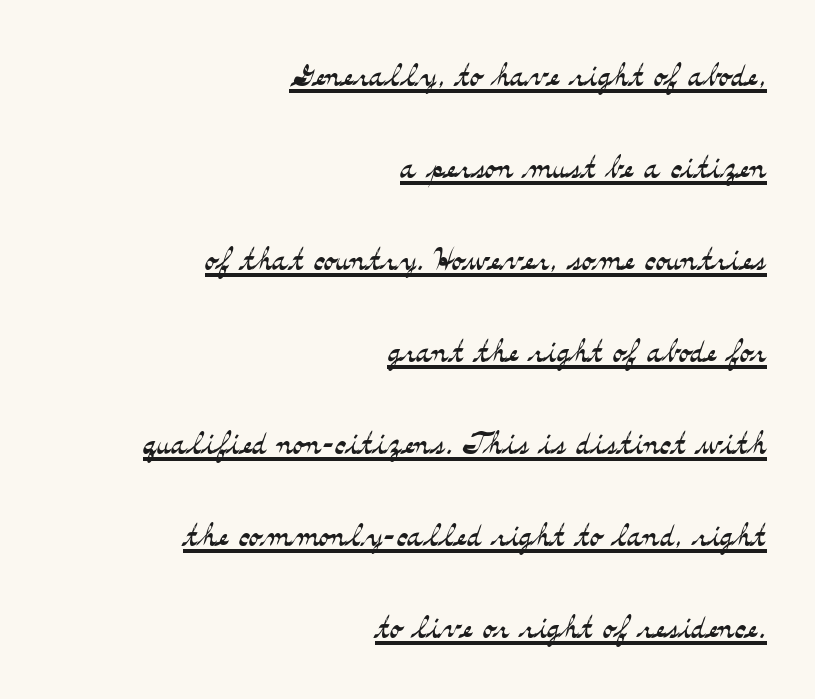
I'd call this a serif setting — the letters wear small feet. The specimen includes a rule beneath the text block's lines. Words appear dense and cohesive because spacing is normal. The passage shown is typed in a proportional face where columns would drift. Weight: in the light-to-regular range.
